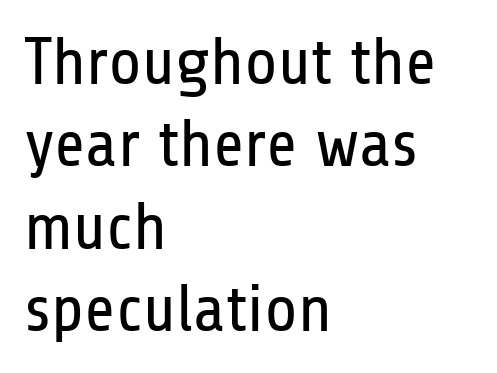
The image shows 67 px regular-weight, condensed sans-serif type, upright; set left-aligned, line spacing 1.23x, normal letter spacing, not underlined; low stroke contrast and a medium x-height.
